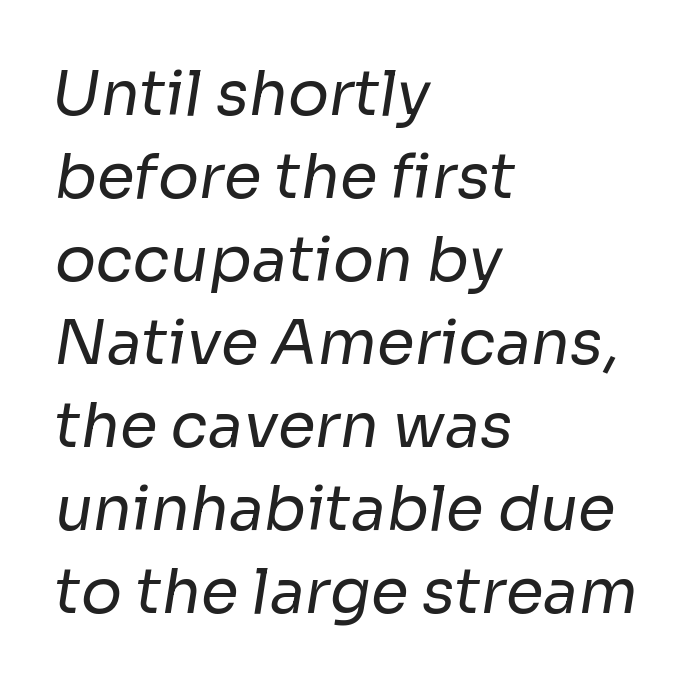
{"serif": "no", "bold": "no", "weight": "regular", "width": "normal", "stroke_contrast": "low", "x_height": "medium", "monospaced": "no", "underline": "no", "align": "left", "line_spacing": "normal", "line_spacing_ratio": 1.36, "letter_spacing": "normal", "letter_spacing_em": 0.0, "glyph_px": 61}
